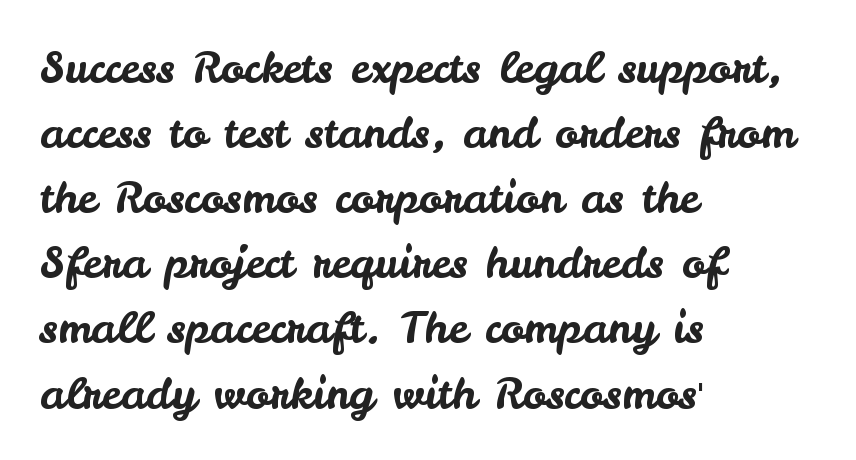
{"serif": "no", "width": "normal", "stroke_contrast": "low", "x_height": "small", "monospaced": "no", "underline": "no", "align": "left", "line_spacing": "normal", "line_spacing_ratio": 1.48, "letter_spacing": "normal", "letter_spacing_em": 0.0, "glyph_px": 44}
